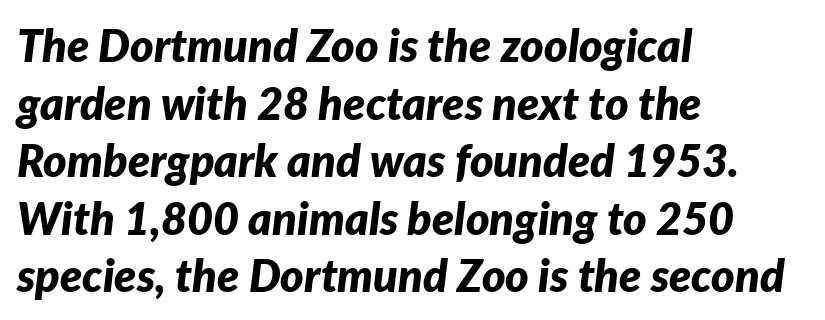
Q: Is the text bold? A: Yes.
Q: Is the text italic (slanted)? A: Yes, it leans right by about 7 degrees.
Q: Is the text underlined? A: No.
Q: How is the paragraph aligned? A: Left-aligned.
Q: Is the spacing between letters normal or unusually wide? A: Normal.
Q: Is the spacing between lines tight, normal or loose? A: Normal.
Q: Width (condensed, normal, or wide)? A: Normal.
Q: Stroke contrast? A: Low.
Q: x-height? A: Medium.
Q: Monospaced? A: No.
